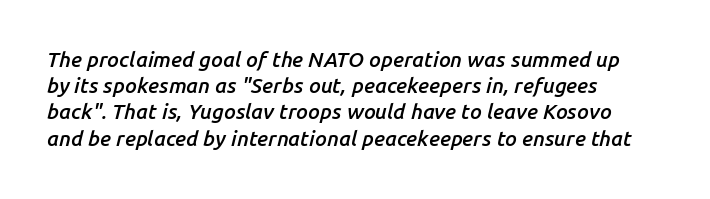
Notice how the stems are inclined rather than vertical — that's the hallmark of italics. Just letters on the line, the space beneath them empty. Teacher's note: observe the even left margin — that is flush-left alignment. The line-height multiplier appears to be the usual default.
